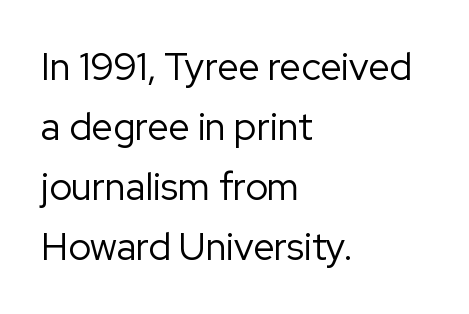
Rows of type keep a routine distance in the vertical direction. The face used here is proportionally spaced, like ordinary book or web type. A roman cut, with each character standing at attention. All the whitespace from short lines collects on the right.
